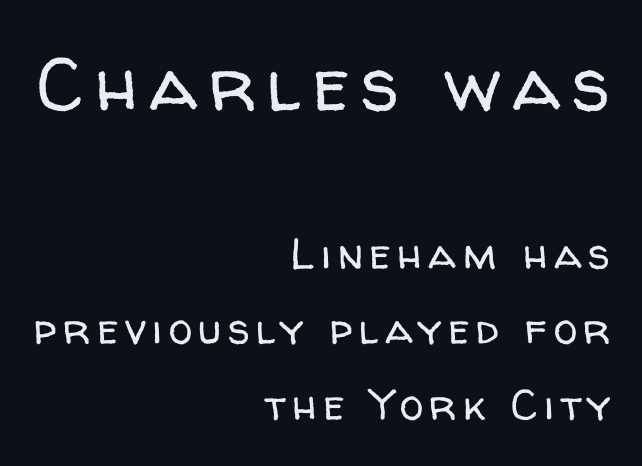
Caption: face not bold, strokes unweighted. Words float on clear page, feet unadorned. Font category for this specimen: sans-serif. The designer gave the opening block more size than the closing block. Ascenders rise straight up at ninety degrees. Looks like regular typesetting: each glyph gets only the width it needs.
